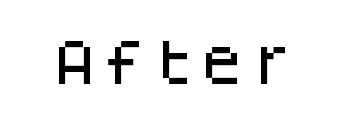
Q: Is the text italic (slanted)? A: No, it is upright.
Q: Is the typeface a serif or a sans-serif typeface? A: Sans-serif.
Q: Is the text underlined? A: No.
Q: Is the spacing between letters normal or unusually wide? A: Normal.
Q: Width (condensed, normal, or wide)? A: Normal.
Q: Stroke contrast? A: Low.
Q: x-height? A: Large.
Q: Monospaced? A: Yes.
